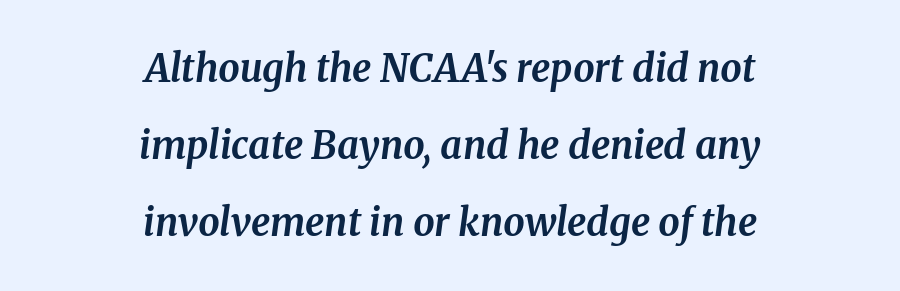
Q: Is the text bold? A: Yes.
Q: Is the text italic (slanted)? A: Yes, it leans right by about 8 degrees.
Q: Is the typeface a serif or a sans-serif typeface? A: Serif.
Q: Is the text underlined? A: No.
Q: How is the paragraph aligned? A: Centered.
Q: Is the spacing between letters normal or unusually wide? A: Normal.
Q: Is the spacing between lines tight, normal or loose? A: Loose.
Q: Width (condensed, normal, or wide)? A: Normal.
Q: Stroke contrast? A: Medium.
Q: x-height? A: Medium.
Q: Monospaced? A: No.
